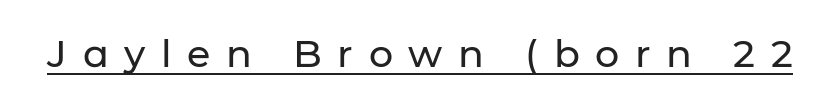
{"serif": "no", "italic": "no", "width": "normal", "stroke_contrast": "low", "x_height": "medium", "monospaced": "no", "underline": "yes", "letter_spacing": "wide", "letter_spacing_em": 0.41, "glyph_px": 38}
